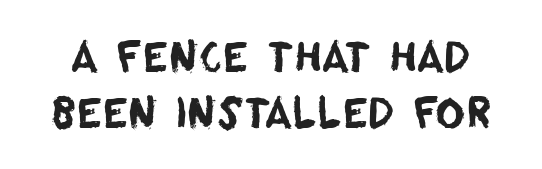
Q: Is the typeface a serif or a sans-serif typeface? A: Sans-serif.
Q: Is the text underlined? A: No.
Q: Is the spacing between letters normal or unusually wide? A: Normal.
Q: Is the spacing between lines tight, normal or loose? A: Normal.
Q: Width (condensed, normal, or wide)? A: Normal.
Q: Stroke contrast? A: Low.
Q: x-height? A: Large.
Q: Monospaced? A: No.
